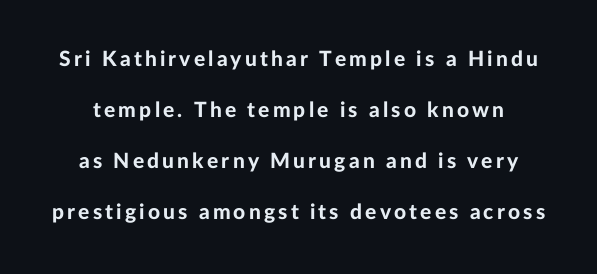
A roman cut, with each character standing at attention. Horizontal bands of white between lines are thick stripes. How heavy is the stroke? Heavy — this is a bold. The specimen omits any rule beneath the text block's lines.
